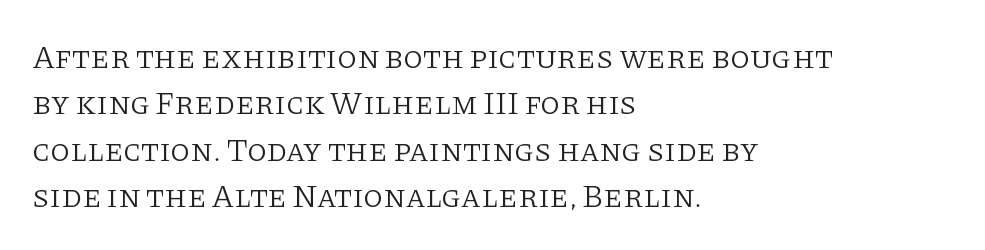
Q: Is the text bold? A: No.
Q: Is the text italic (slanted)? A: No, it is upright.
Q: Is the typeface a serif or a sans-serif typeface? A: Serif.
Q: Is the text underlined? A: No.
Q: How is the paragraph aligned? A: Left-aligned.
Q: Is the spacing between letters normal or unusually wide? A: Normal.
Q: Is the spacing between lines tight, normal or loose? A: Normal.
Q: Width (condensed, normal, or wide)? A: Normal.
Q: Stroke contrast? A: Low.
Q: x-height? A: Large.
Q: Monospaced? A: No.
